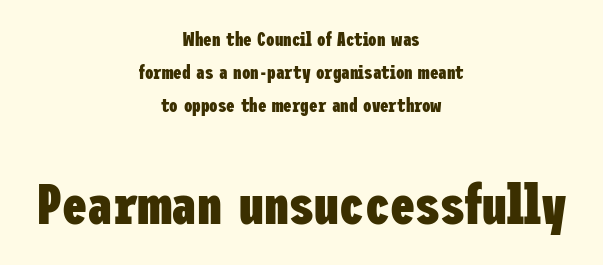
Q: Is the text bold? A: Yes.
Q: Is the text italic (slanted)? A: No, it is upright.
Q: Is the typeface a serif or a sans-serif typeface? A: Sans-serif.
Q: Is the text underlined? A: No.
Q: How is the paragraph aligned? A: Centered.
Q: Is the spacing between letters normal or unusually wide? A: Normal.
Q: Which block of text is set in a larger size, the first (top) or the second (bottom)? A: The second (bottom) one.
Q: Width (condensed, normal, or wide)? A: Condensed.
Q: Stroke contrast? A: Low.
Q: x-height? A: Medium.
